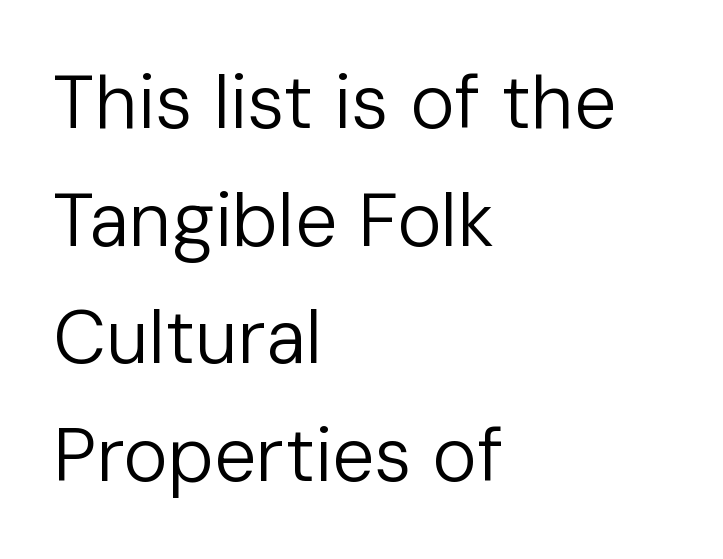
Q: Is the text bold? A: No.
Q: Is the text italic (slanted)? A: No, it is upright.
Q: Is the typeface a serif or a sans-serif typeface? A: Sans-serif.
Q: Is the text underlined? A: No.
Q: How is the paragraph aligned? A: Left-aligned.
Q: Is the spacing between letters normal or unusually wide? A: Normal.
Q: Is the spacing between lines tight, normal or loose? A: Normal.
Q: Width (condensed, normal, or wide)? A: Normal.
Q: Stroke contrast? A: Low.
Q: x-height? A: Medium.
Q: Monospaced? A: No.
